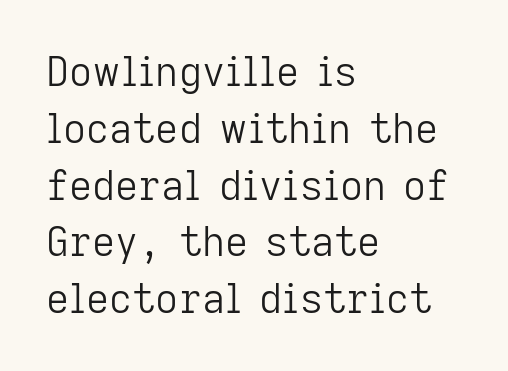
{"serif": "no", "italic": "no", "bold": "no", "weight": "light", "width": "normal", "stroke_contrast": "low", "x_height": "medium", "monospaced": "no", "underline": "no", "align": "left", "line_spacing": "normal", "line_spacing_ratio": 1.42, "letter_spacing": "normal", "letter_spacing_em": 0.0, "glyph_px": 40}
